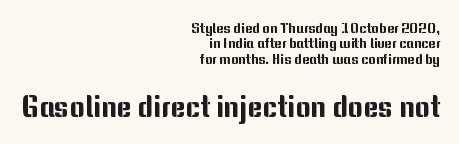
Q: Is the text italic (slanted)? A: No, it is upright.
Q: Is the typeface a serif or a sans-serif typeface? A: Sans-serif.
Q: Is the text underlined? A: No.
Q: How is the paragraph aligned? A: Right-aligned.
Q: Is the spacing between letters normal or unusually wide? A: Normal.
Q: Is the spacing between lines tight, normal or loose? A: Tight.
Q: Which block of text is set in a larger size, the first (top) or the second (bottom)? A: The second (bottom) one.
Q: Width (condensed, normal, or wide)? A: Normal.
Q: Stroke contrast? A: Medium.
Q: x-height? A: Medium.
Q: Monospaced? A: No.
